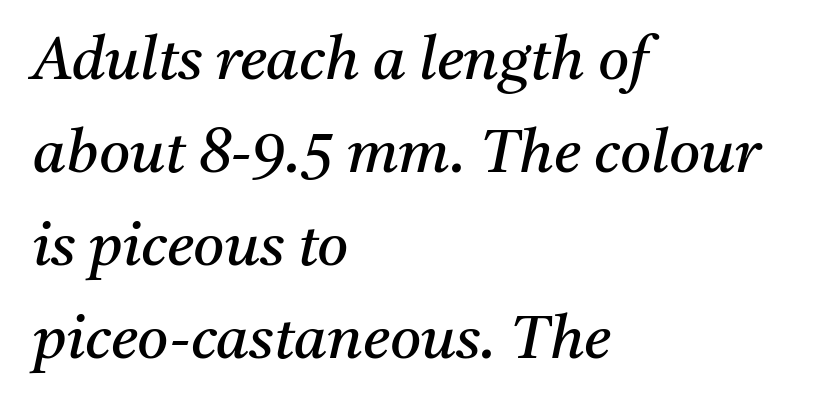
Q: Is the text bold? A: No.
Q: Is the text italic (slanted)? A: Yes, it leans right by about 11 degrees.
Q: Is the typeface a serif or a sans-serif typeface? A: Serif.
Q: Is the text underlined? A: No.
Q: How is the paragraph aligned? A: Left-aligned.
Q: Is the spacing between letters normal or unusually wide? A: Normal.
Q: Is the spacing between lines tight, normal or loose? A: Normal.
Q: Width (condensed, normal, or wide)? A: Normal.
Q: Stroke contrast? A: Medium.
Q: x-height? A: Medium.
Q: Monospaced? A: No.
